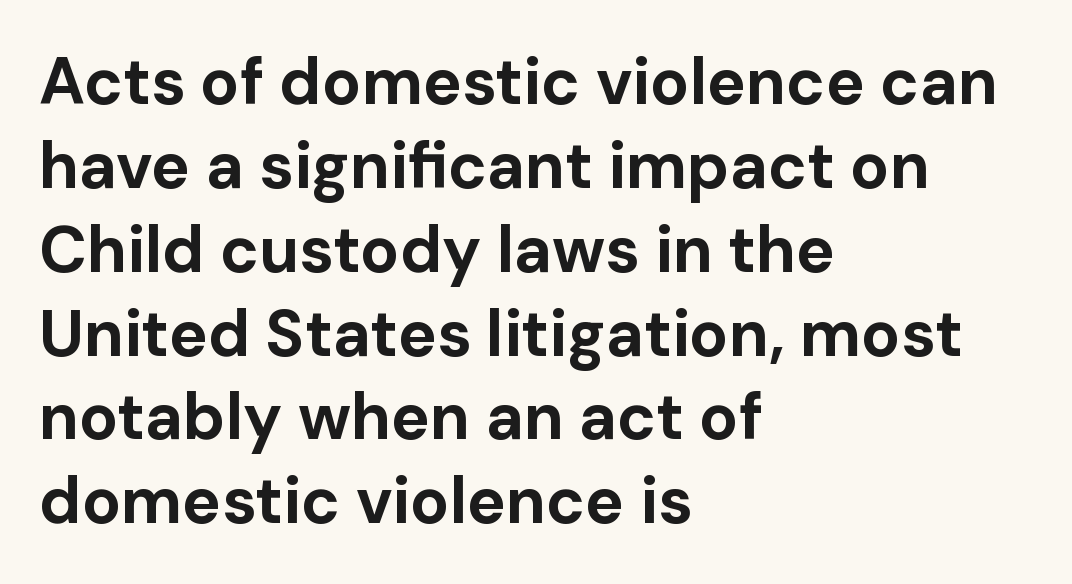
Typesetter's note: full bold, strokes at maximum text heaviness. The characters display no serif detailing; their extremities are plain. The paragraph has a hard left edge and a soft right edge. The space between consecutive lines is moderate.
